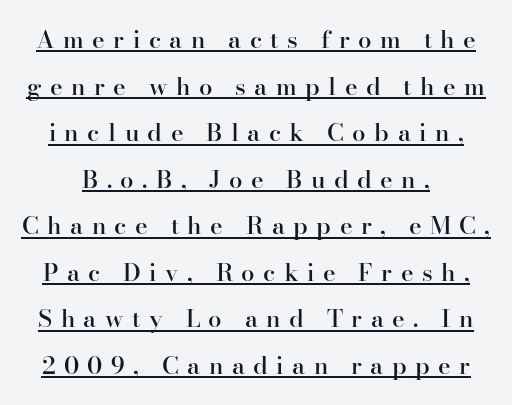
Q: Is the text bold? A: Semi-bold.
Q: Is the text italic (slanted)? A: No, it is upright.
Q: Is the text underlined? A: Yes.
Q: Is the spacing between letters normal or unusually wide? A: Unusually wide.
Q: Is the spacing between lines tight, normal or loose? A: Loose.
